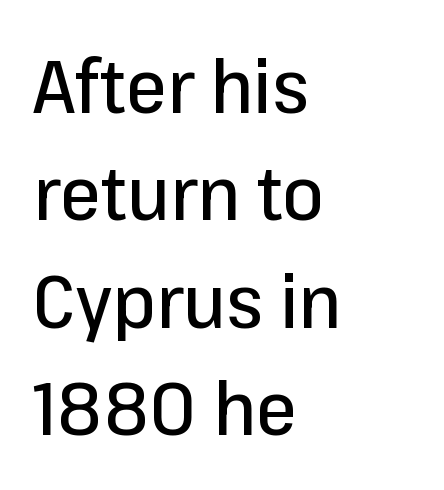
A clean baseline with only descenders dipping below it. Spacing verdict: proportional, widths tailored to each character. I'd call this a sans setting — the letters go barefoot. The axis of the letterforms is exactly vertical.
